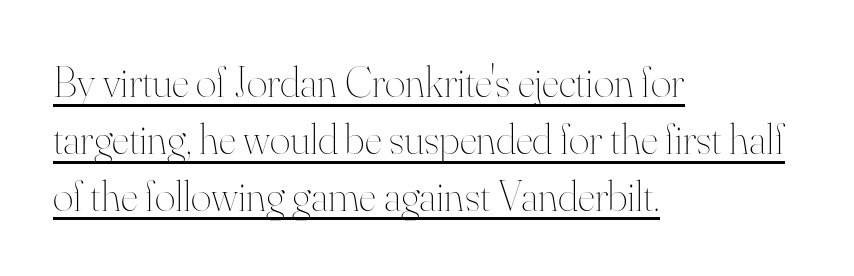
The image shows 44 px thin type, upright; set left-aligned, normal line spacing (1.29x), normal letter spacing, underlined; high stroke contrast and a small x-height.
